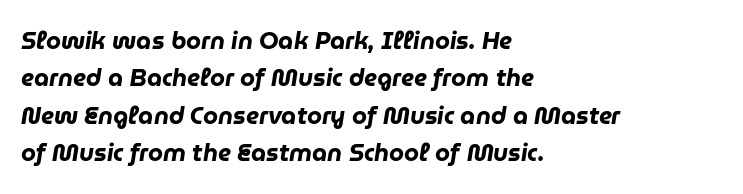
Q: Is the text bold? A: Yes.
Q: Is the text italic (slanted)? A: Yes, it leans right by about 9 degrees.
Q: Is the text underlined? A: No.
Q: How is the paragraph aligned? A: Left-aligned.
Q: Is the spacing between letters normal or unusually wide? A: Normal.
Q: Is the spacing between lines tight, normal or loose? A: Normal.
